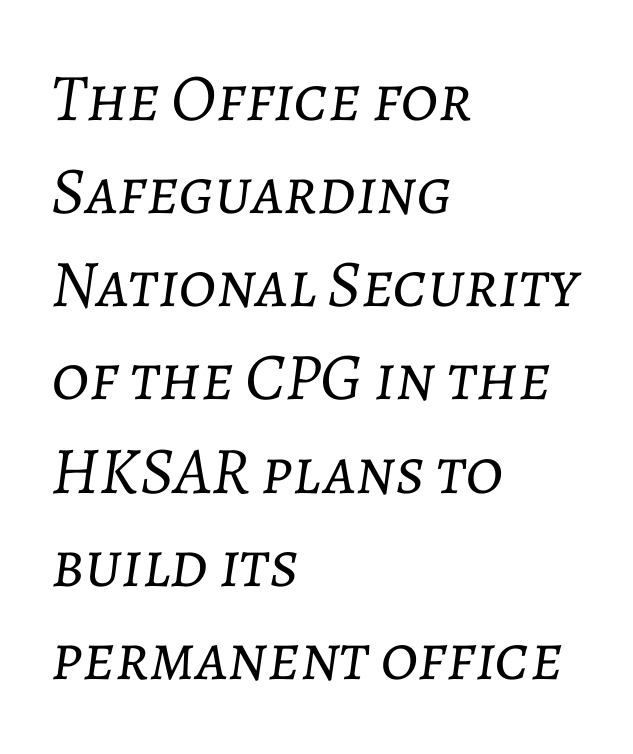
Q: Is the text bold? A: No.
Q: Is the text italic (slanted)? A: Yes, it leans right by about 7 degrees.
Q: Is the text underlined? A: No.
Q: How is the paragraph aligned? A: Left-aligned.
Q: Is the spacing between letters normal or unusually wide? A: Normal.
Q: Is the spacing between lines tight, normal or loose? A: Normal.
Q: Width (condensed, normal, or wide)? A: Normal.
Q: Stroke contrast? A: Low.
Q: x-height? A: Medium.
Q: Monospaced? A: No.
